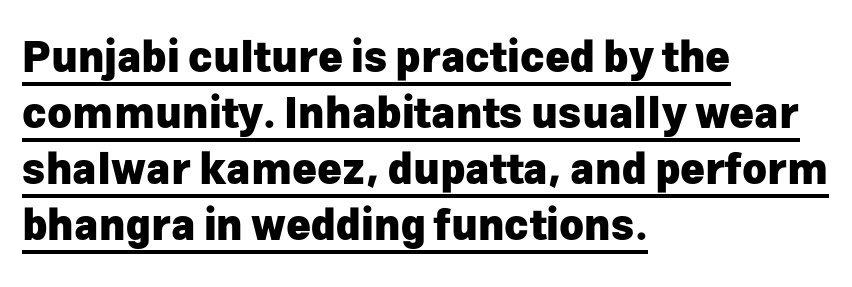
{"serif": "no", "italic": "no", "bold": "yes", "weight": "heavy", "width": "normal", "stroke_contrast": "low", "x_height": "medium", "monospaced": "no", "underline": "yes", "align": "left", "line_spacing": "normal", "line_spacing_ratio": 1.33, "letter_spacing": "normal", "letter_spacing_em": 0.0, "glyph_px": 42}
